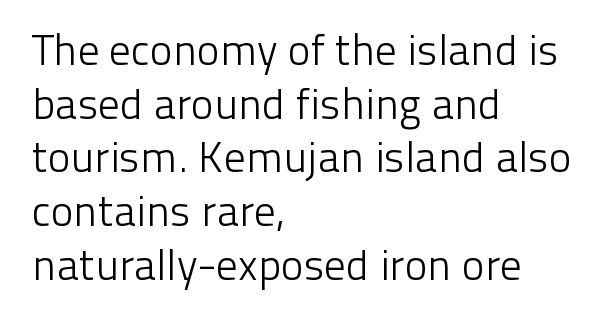
{"serif": "no", "italic": "no", "bold": "no", "weight": "light", "width": "normal", "stroke_contrast": "low", "x_height": "medium", "monospaced": "no", "underline": "no", "align": "left", "line_spacing": "normal", "line_spacing_ratio": 1.25, "letter_spacing": "normal", "letter_spacing_em": 0.0, "glyph_px": 43}
